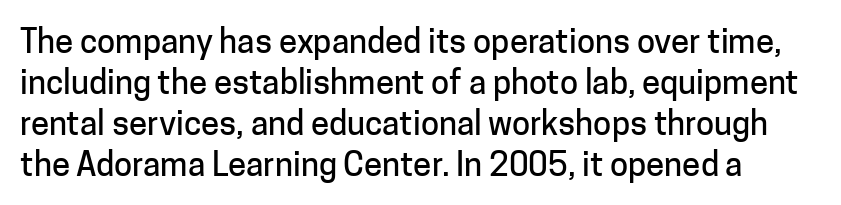
The letters sit at their default tracking, neither squeezed nor spread. In terms of letterform style, serifs are entirely absent. Has an underline been added? It has not. Proportional: the letters do not fall into vertical columns.
